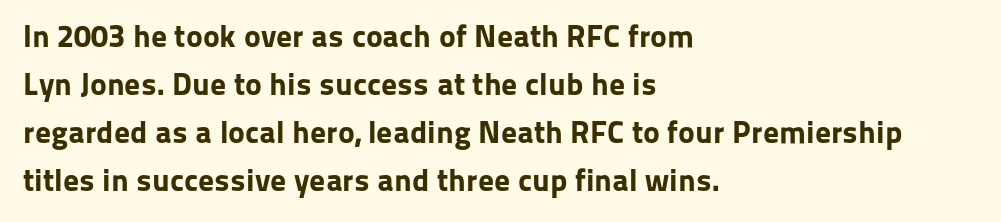
Q: Is the text bold? A: Yes.
Q: Is the text italic (slanted)? A: No, it is upright.
Q: Is the typeface a serif or a sans-serif typeface? A: Sans-serif.
Q: Is the text underlined? A: No.
Q: How is the paragraph aligned? A: Left-aligned.
Q: Is the spacing between letters normal or unusually wide? A: Normal.
Q: Is the spacing between lines tight, normal or loose? A: Normal.
Q: Width (condensed, normal, or wide)? A: Normal.
Q: Stroke contrast? A: Low.
Q: x-height? A: Medium.
Q: Monospaced? A: No.
